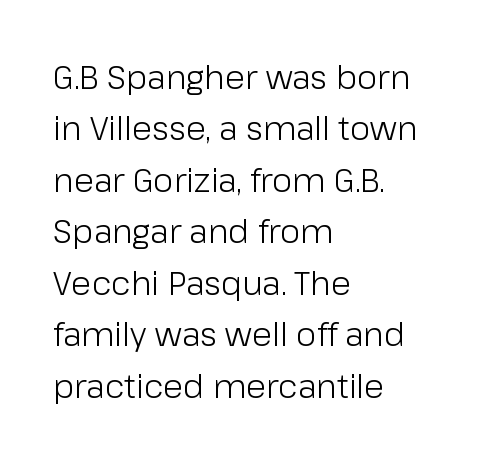
{"serif": "no", "italic": "no", "bold": "no", "weight": "light", "width": "normal", "stroke_contrast": "low", "x_height": "medium", "monospaced": "no", "underline": "no", "align": "left", "line_spacing": "normal", "line_spacing_ratio": 1.56, "letter_spacing": "normal", "letter_spacing_em": 0.0, "glyph_px": 33}
